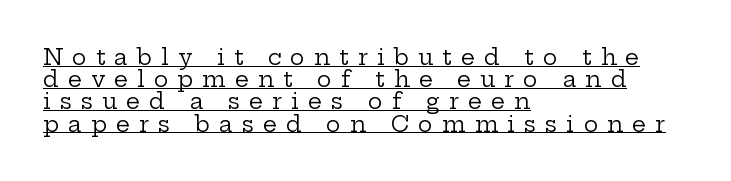
The image shows 22 px text type, upright; set left-aligned, tight line spacing (1.01x), unusually wide letter spacing (+0.41 em), underlined.
